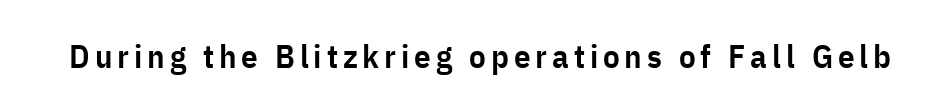
{"serif": "no", "italic": "no", "bold": "semi", "weight": "semibold", "width": "condensed", "stroke_contrast": "low", "x_height": "medium", "monospaced": "no", "underline": "no", "glyph_px": 33}
